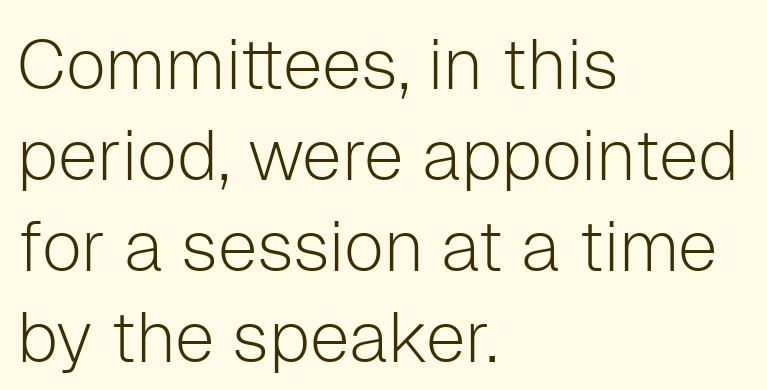
{"serif": "no", "italic": "no", "bold": "no", "weight": "light", "width": "normal", "stroke_contrast": "low", "x_height": "medium", "monospaced": "no", "underline": "no", "align": "left", "line_spacing": "normal", "line_spacing_ratio": 1.28, "letter_spacing": "normal", "letter_spacing_em": 0.0, "glyph_px": 71}
